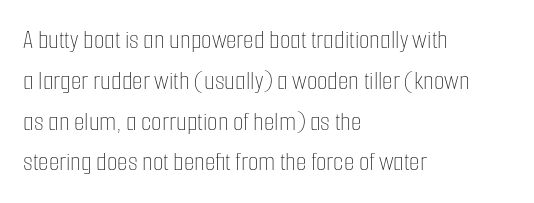
{"italic": "no", "bold": "no", "underline": "no", "align": "left", "line_spacing": "normal", "line_spacing_ratio": 1.51, "letter_spacing": "normal", "letter_spacing_em": 0.0, "glyph_px": 27}
